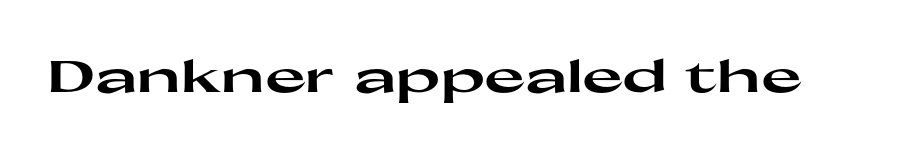
Q: Is the text bold? A: Yes.
Q: Is the text italic (slanted)? A: No, it is upright.
Q: Is the typeface a serif or a sans-serif typeface? A: Sans-serif.
Q: Is the text underlined? A: No.
Q: Is the spacing between letters normal or unusually wide? A: Normal.
Q: Width (condensed, normal, or wide)? A: Wide.
Q: Stroke contrast? A: High.
Q: x-height? A: Medium.
Q: Monospaced? A: No.
